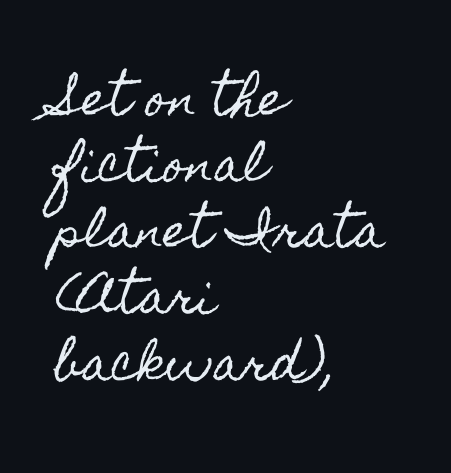
Clear beneath every line of the passage. These lines are set flush left with a ragged right edge. Here the designer chose a conventional face with non-uniform glyph widths. Honestly, the letter spacing is just normal — you wouldn't notice it. A typesetter would call this leading conventional body-copy spacing.
